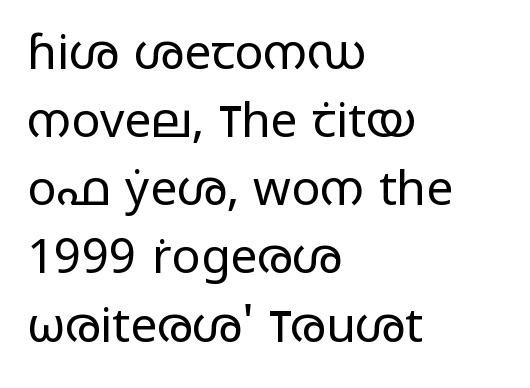
Q: Is the text bold? A: No.
Q: Is the text italic (slanted)? A: No, it is upright.
Q: Is the typeface a serif or a sans-serif typeface? A: Sans-serif.
Q: Is the text underlined? A: No.
Q: How is the paragraph aligned? A: Left-aligned.
Q: Is the spacing between letters normal or unusually wide? A: Normal.
Q: Is the spacing between lines tight, normal or loose? A: Normal.
Q: Width (condensed, normal, or wide)? A: Wide.
Q: Stroke contrast? A: Low.
Q: x-height? A: Medium.
Q: Monospaced? A: No.
